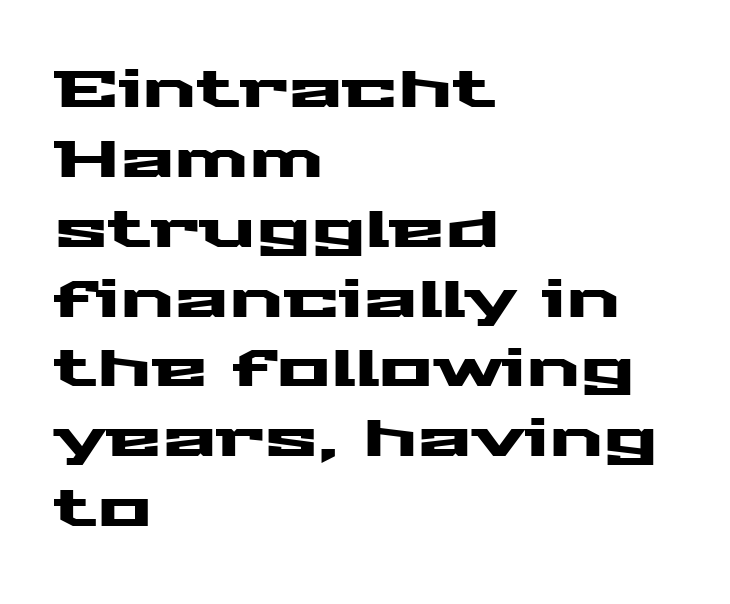
Line starts are locked; line ends wander. Only glyphs here, with clear space below each row. Do the characters align in a grid? No, the font is proportional. This is the regular roman posture of the typeface. Caption: standard tracking, unaltered. This block has exactly the height ordinary leading produces.
